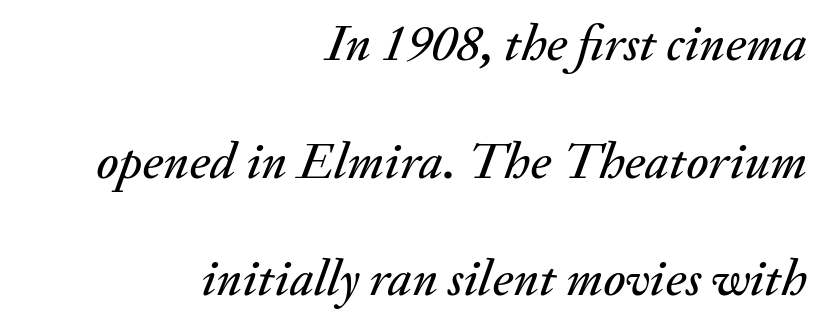
Q: Is the text italic (slanted)? A: Yes, it leans right by about 20 degrees.
Q: Is the text underlined? A: No.
Q: How is the paragraph aligned? A: Right-aligned.
Q: Is the spacing between letters normal or unusually wide? A: Normal.
Q: Is the spacing between lines tight, normal or loose? A: Loose.
Q: Width (condensed, normal, or wide)? A: Normal.
Q: Stroke contrast? A: Medium.
Q: x-height? A: Small.
Q: Monospaced? A: No.
